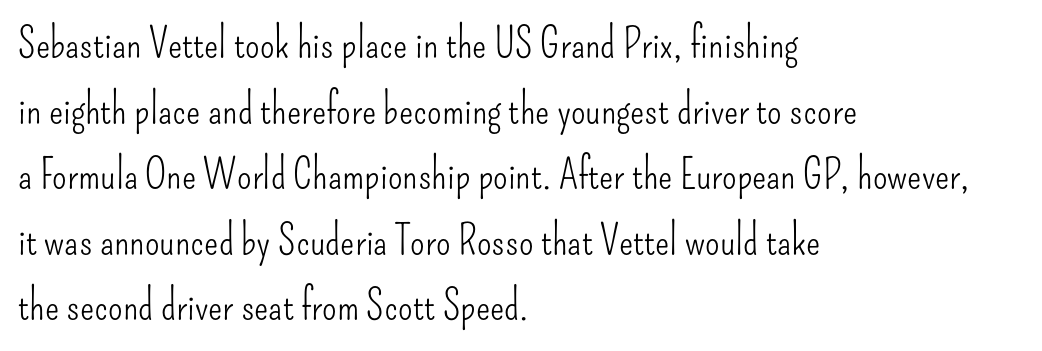
Q: Is the text bold? A: No.
Q: Is the text italic (slanted)? A: No, it is upright.
Q: Is the typeface a serif or a sans-serif typeface? A: Sans-serif.
Q: Is the text underlined? A: No.
Q: How is the paragraph aligned? A: Left-aligned.
Q: Is the spacing between letters normal or unusually wide? A: Normal.
Q: Is the spacing between lines tight, normal or loose? A: Normal.
Q: Width (condensed, normal, or wide)? A: Condensed.
Q: Stroke contrast? A: Low.
Q: x-height? A: Small.
Q: Monospaced? A: No.
